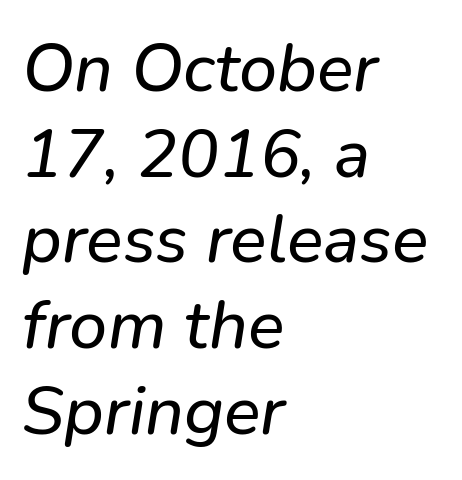
The image shows 68 px text type, italic (leaning right); set left-aligned, normal line spacing (1.26x), normal letter spacing, not underlined; low stroke contrast and a medium x-height.
